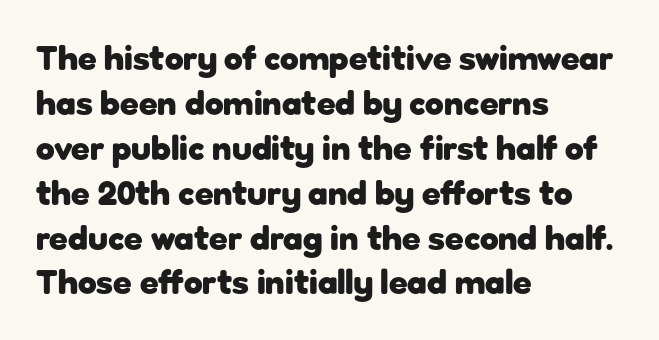
The image shows 34 px heavy sans-serif type, upright; set left-aligned, normal line spacing (1.32x), normal letter spacing, not underlined; low stroke contrast and a medium x-height.
